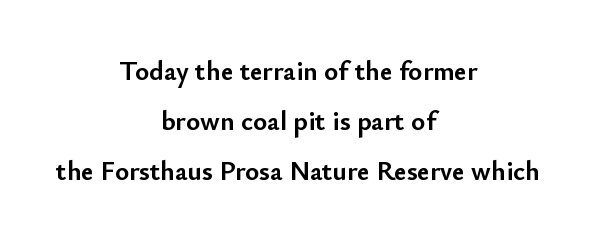
{"italic": "no", "bold": "yes", "underline": "no", "align": "center", "line_spacing_ratio": 1.85, "letter_spacing": "normal", "letter_spacing_em": 0.0, "glyph_px": 27}
